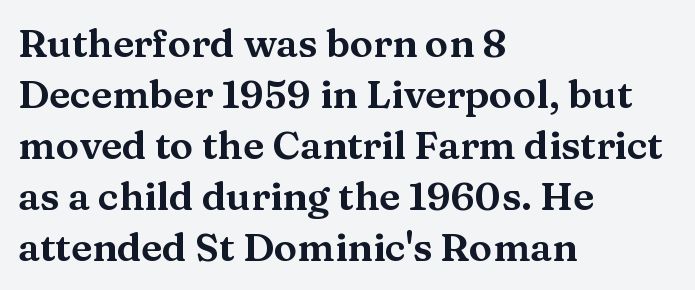
{"serif": "yes", "italic": "no", "width": "wide", "stroke_contrast": "medium", "x_height": "medium", "monospaced": "no", "underline": "no", "align": "left", "line_spacing": "normal", "line_spacing_ratio": 1.31, "letter_spacing": "normal", "letter_spacing_em": 0.0, "glyph_px": 39}
